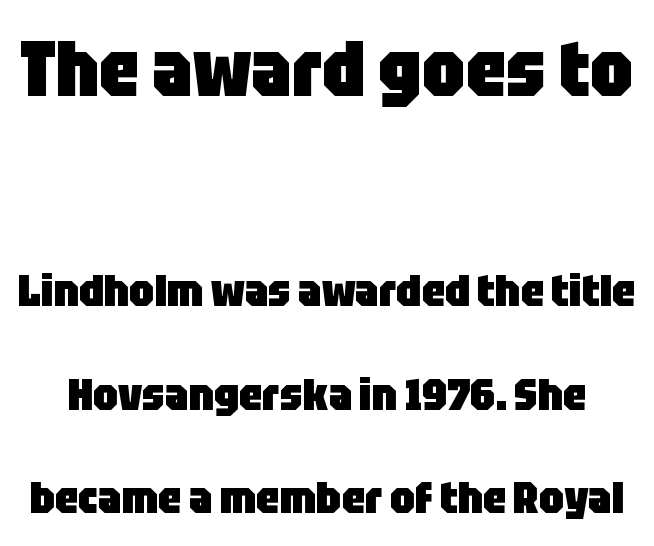
The image shows 78 px heavy, condensed sans-serif type, upright; set loose line spacing (2.31x), normal letter spacing, not underlined; the first (top) block is 1.73x larger; low stroke contrast and a large x-height.
